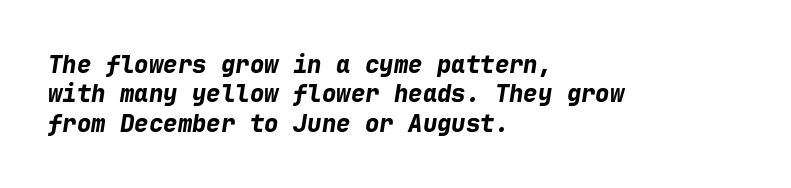
The image shows 24 px bold type, italic (leaning right); set left-aligned, line spacing 1.22x, normal letter spacing, not underlined.
